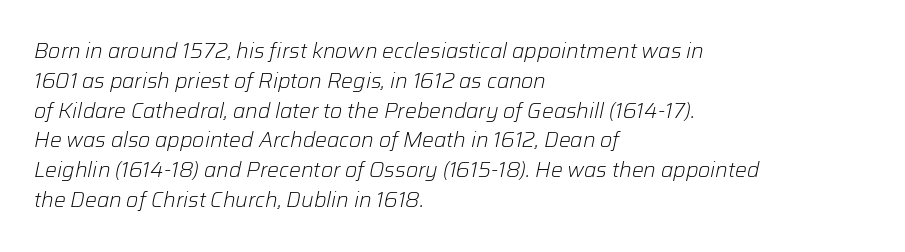
The passage shown leans; its letterforms are oblique. In terms of leading, this rendering sits right in the middle. The weight tops out at a normal text grade. The passage is arranged the way most books set body copy — flush left.
